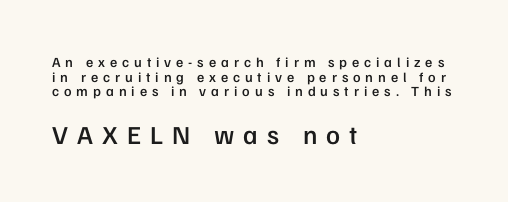
The image shows 26 px text type, upright; set left-aligned, tight line spacing (1.05x), unusually wide letter spacing (+0.35 em), not underlined; the second (bottom) block is 1.86x larger.
